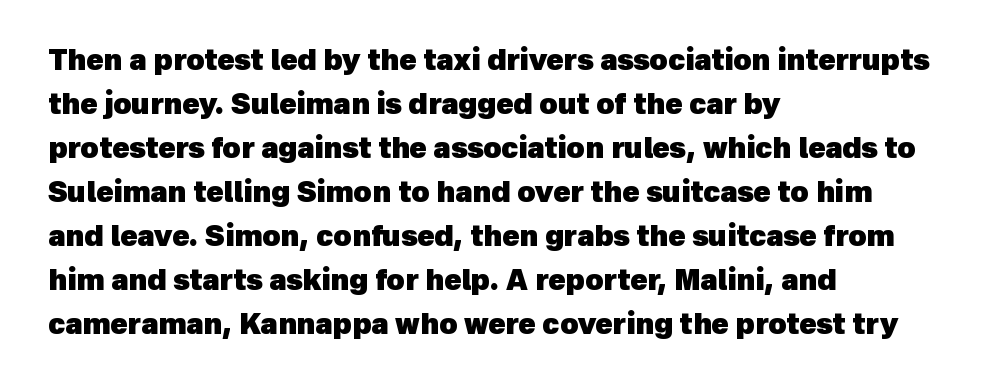
Q: Is the text bold? A: Yes.
Q: Is the typeface a serif or a sans-serif typeface? A: Sans-serif.
Q: Is the text underlined? A: No.
Q: How is the paragraph aligned? A: Left-aligned.
Q: Is the spacing between letters normal or unusually wide? A: Normal.
Q: Is the spacing between lines tight, normal or loose? A: Normal.
Q: Width (condensed, normal, or wide)? A: Normal.
Q: x-height? A: Medium.
Q: Monospaced? A: No.
